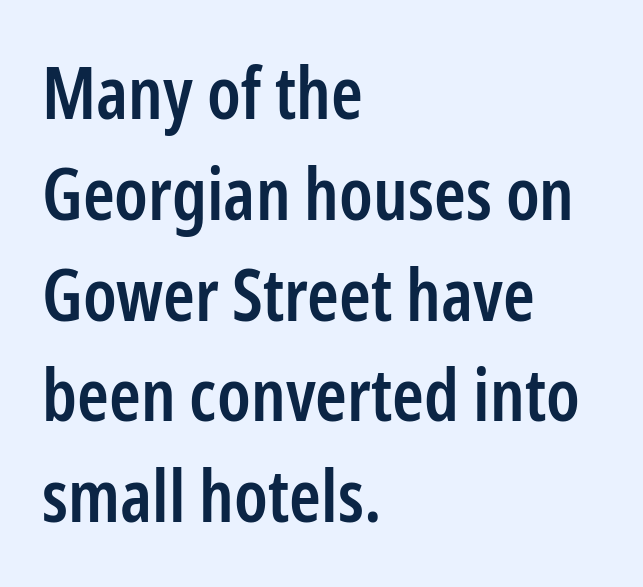
Q: Is the text bold? A: Semi-bold.
Q: Is the text italic (slanted)? A: No, it is upright.
Q: Is the typeface a serif or a sans-serif typeface? A: Sans-serif.
Q: Is the text underlined? A: No.
Q: How is the paragraph aligned? A: Left-aligned.
Q: Is the spacing between letters normal or unusually wide? A: Normal.
Q: Is the spacing between lines tight, normal or loose? A: Normal.
Q: Width (condensed, normal, or wide)? A: Condensed.
Q: Stroke contrast? A: Low.
Q: x-height? A: Medium.
Q: Monospaced? A: No.
